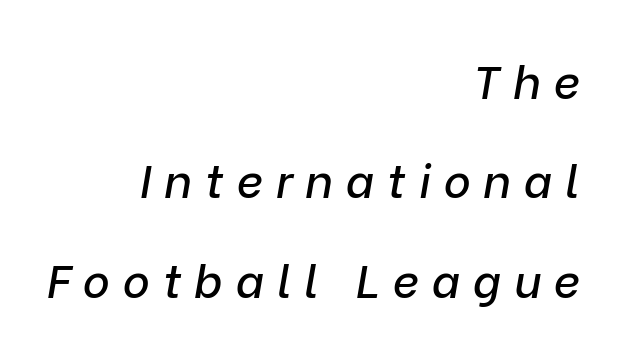
{"italic": "yes", "lean": "right", "slant_degrees": 9, "width": "normal", "stroke_contrast": "low", "x_height": "medium", "monospaced": "no", "underline": "no", "align": "right", "line_spacing": "loose", "line_spacing_ratio": 2.16, "letter_spacing": "wide", "letter_spacing_em": 0.28, "glyph_px": 46}
